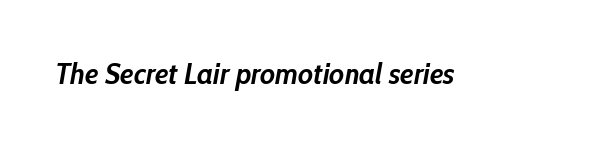
The image shows 30 px semibold, condensed type, italic (leaning right); set normal letter spacing, not underlined; low stroke contrast and a medium x-height.
